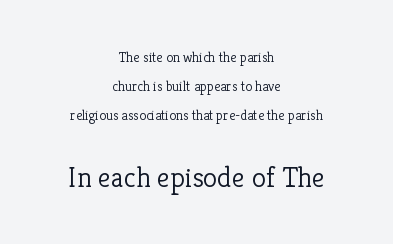
Successive baselines arrive slowly, with a big drop between each. Note the varied advance widths — an 'i' is clearly narrower than an 'm'. Little horizontal feet cap the strokes, marking this as serif type. Compare the two chunks: the lower has the greater cap height.
